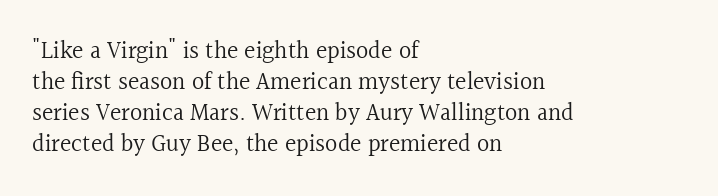
Q: Is the text bold? A: No.
Q: Is the text italic (slanted)? A: No, it is upright.
Q: Is the text underlined? A: No.
Q: How is the paragraph aligned? A: Left-aligned.
Q: Is the spacing between letters normal or unusually wide? A: Normal.
Q: Is the spacing between lines tight, normal or loose? A: Normal.
